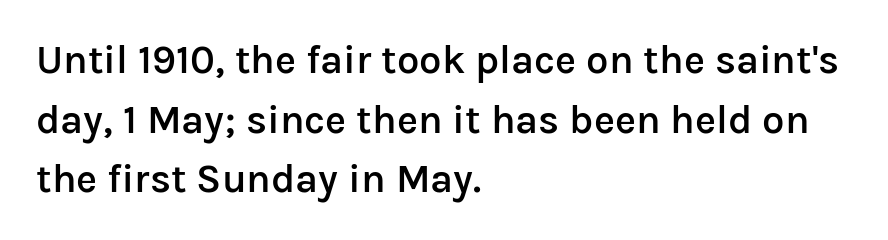
{"serif": "no", "italic": "no", "bold": "semi", "weight": "semibold", "width": "normal", "stroke_contrast": "low", "x_height": "medium", "monospaced": "no", "underline": "no", "align": "left", "line_spacing": "normal", "line_spacing_ratio": 1.49, "letter_spacing": "normal", "letter_spacing_em": 0.0, "glyph_px": 40}
